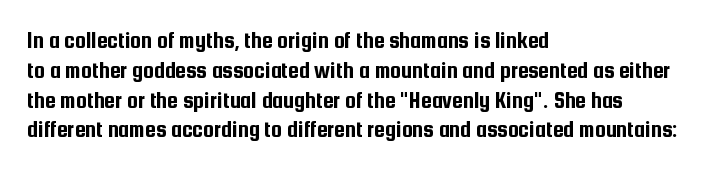
Q: Is the text italic (slanted)? A: No, it is upright.
Q: Is the text underlined? A: No.
Q: How is the paragraph aligned? A: Left-aligned.
Q: Is the spacing between letters normal or unusually wide? A: Normal.
